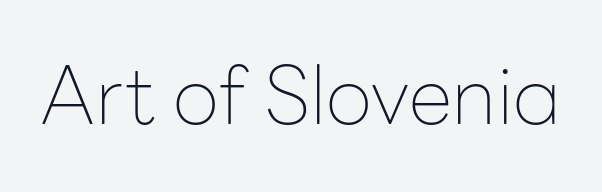
The image shows 80 px thin sans-serif type, upright; set normal letter spacing, not underlined; low stroke contrast and a medium x-height.
